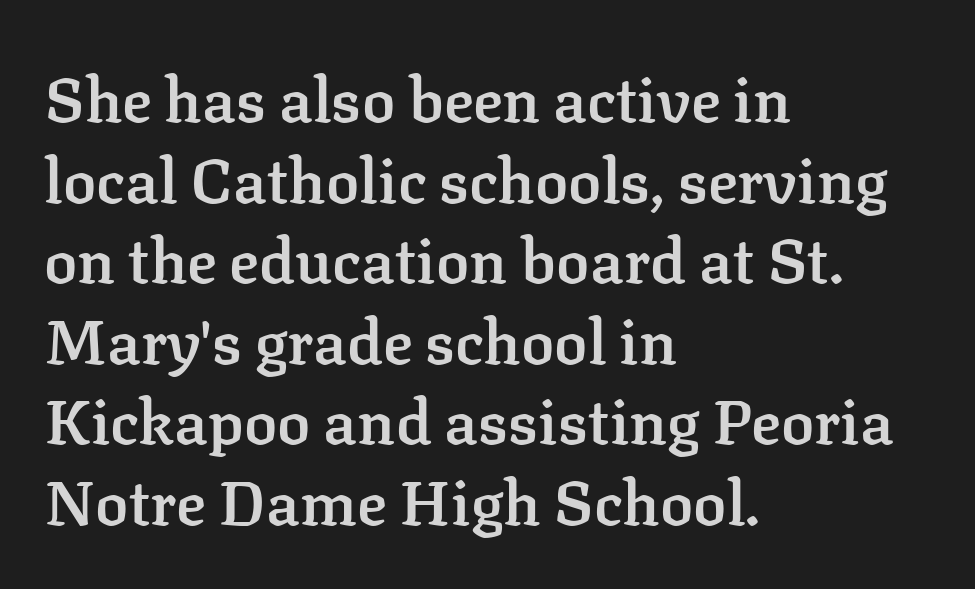
The image shows 62 px semibold serif type, upright; set left-aligned, normal line spacing (1.3x), normal letter spacing, not underlined; low stroke contrast and a medium x-height.
